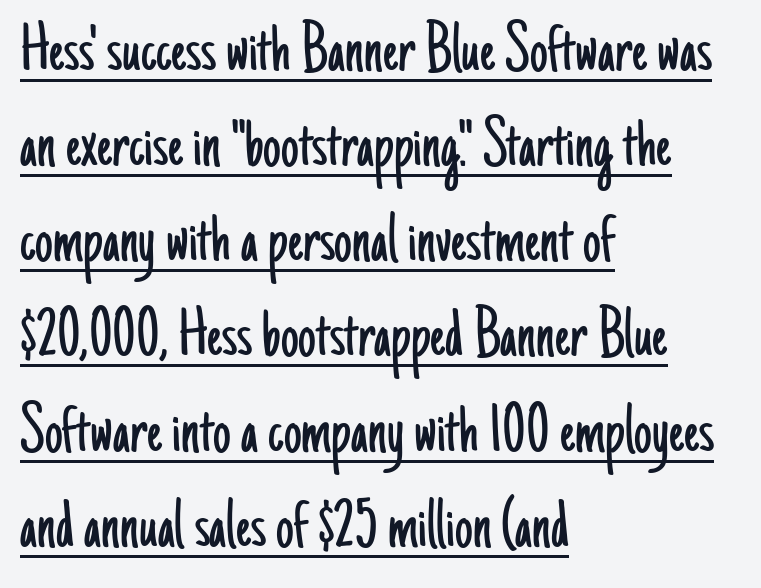
The image shows 71 px light, condensed sans-serif type, upright; set left-aligned, normal line spacing (1.34x), normal letter spacing, underlined; low stroke contrast and a small x-height.
